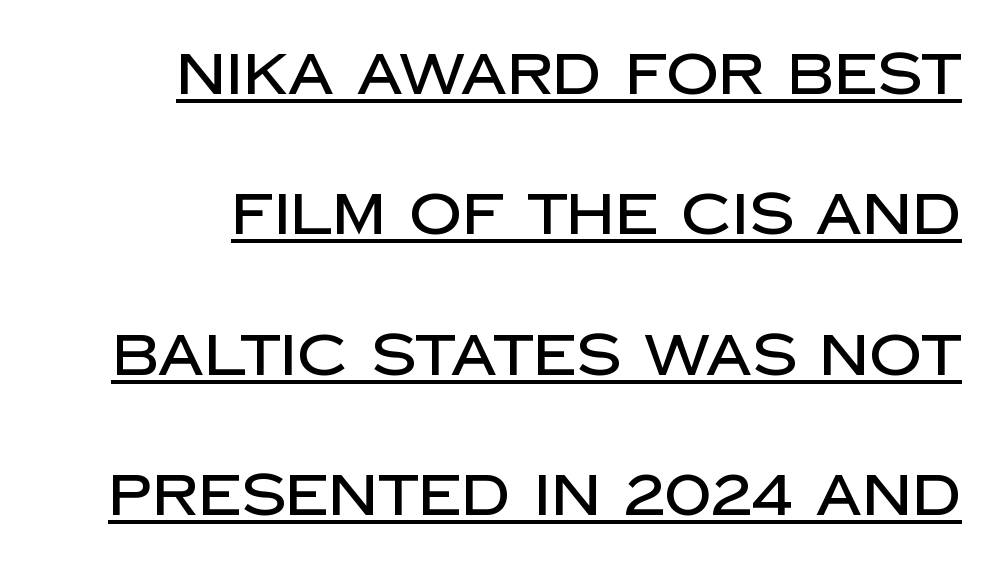
The image shows 58 px sans-serif type, upright; set right-aligned, loose line spacing (2.42x), normal letter spacing, underlined; low stroke contrast and a large x-height.
